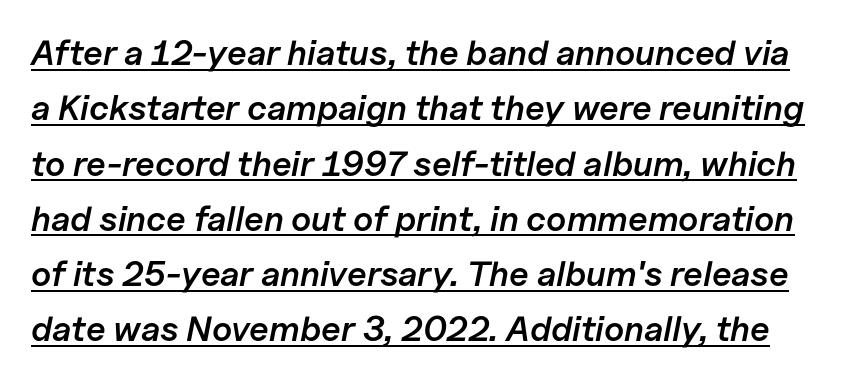
The image shows 35 px semibold type, italic (leaning right); set normal line spacing (1.58x), normal letter spacing, underlined; low stroke contrast and a medium x-height.
